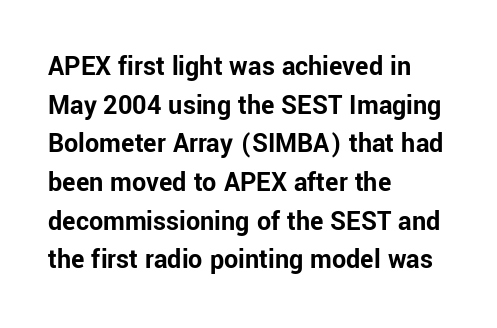
{"serif": "no", "italic": "no", "bold": "yes", "weight": "bold", "width": "normal", "stroke_contrast": "low", "x_height": "medium", "monospaced": "no", "underline": "no", "align": "left", "line_spacing": "normal", "line_spacing_ratio": 1.38, "letter_spacing": "normal", "letter_spacing_em": 0.0, "glyph_px": 28}
